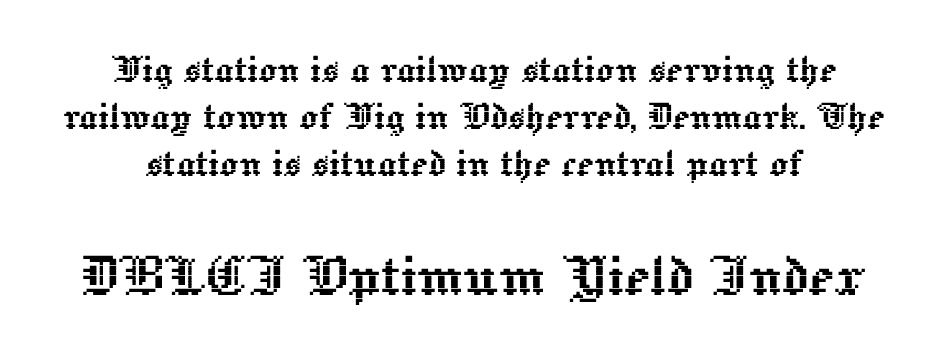
The image shows 69 px text type, upright; set tight line spacing (1.02x), normal letter spacing, not underlined; the second (bottom) block is 1.5x larger; a medium x-height.
